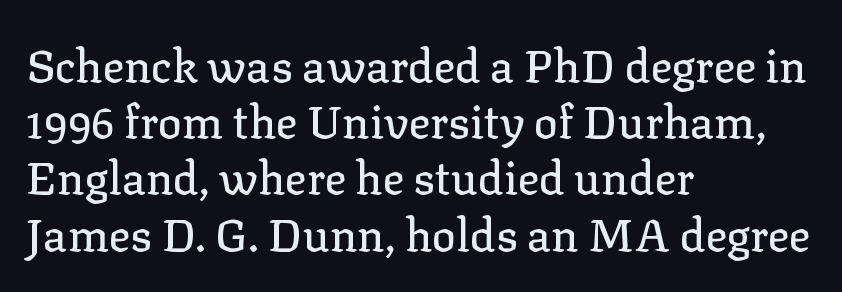
Q: Is the text italic (slanted)? A: No, it is upright.
Q: Is the typeface a serif or a sans-serif typeface? A: Serif.
Q: Is the text underlined? A: No.
Q: How is the paragraph aligned? A: Left-aligned.
Q: Is the spacing between letters normal or unusually wide? A: Normal.
Q: Is the spacing between lines tight, normal or loose? A: Normal.
Q: Width (condensed, normal, or wide)? A: Normal.
Q: Stroke contrast? A: Low.
Q: x-height? A: Medium.
Q: Monospaced? A: No.
